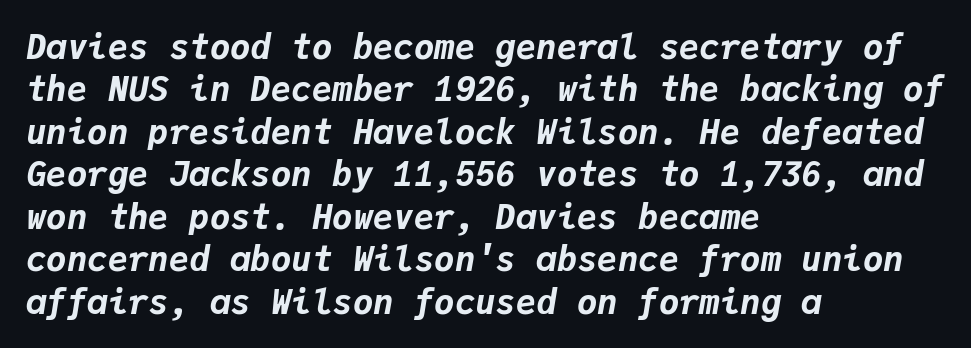
{"italic": "yes", "lean": "right", "slant_degrees": 9, "bold": "yes", "weight": "bold", "width": "normal", "stroke_contrast": "low", "x_height": "medium", "monospaced": "yes", "underline": "no", "align": "left", "line_spacing": "normal", "line_spacing_ratio": 1.25, "letter_spacing": "normal", "letter_spacing_em": 0.0, "glyph_px": 34}
